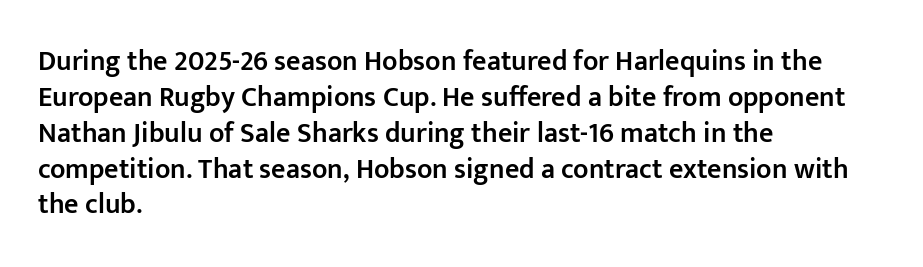
Q: Is the text bold? A: Semi-bold.
Q: Is the text italic (slanted)? A: No, it is upright.
Q: Is the typeface a serif or a sans-serif typeface? A: Sans-serif.
Q: Is the text underlined? A: No.
Q: How is the paragraph aligned? A: Left-aligned.
Q: Is the spacing between letters normal or unusually wide? A: Normal.
Q: Is the spacing between lines tight, normal or loose? A: Normal.
Q: Width (condensed, normal, or wide)? A: Normal.
Q: Stroke contrast? A: Low.
Q: x-height? A: Medium.
Q: Monospaced? A: No.
